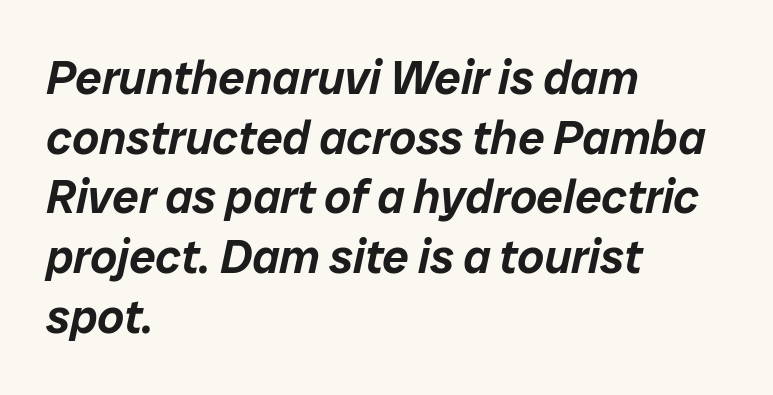
Is there much room between lines? A standard amount, neither cramped nor airy. Note the varied advance widths — an 'i' is clearly narrower than an 'm'. Each row of text sits above clean, open space. In CSS terms this would be text-align: left.
